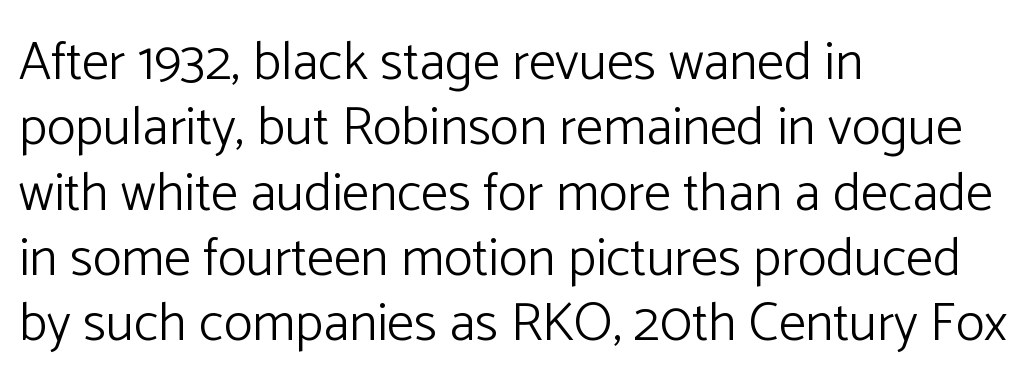
{"serif": "no", "italic": "no", "bold": "no", "weight": "light", "width": "normal", "stroke_contrast": "low", "x_height": "medium", "monospaced": "no", "underline": "no", "align": "left", "line_spacing_ratio": 1.21, "letter_spacing": "normal", "letter_spacing_em": 0.0, "glyph_px": 54}
